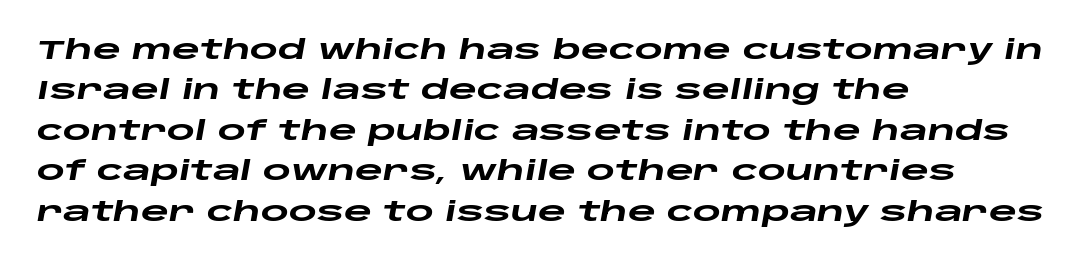
The image shows 27 px bold type, italic (leaning right); set left-aligned, normal line spacing (1.5x), normal letter spacing, not underlined.
